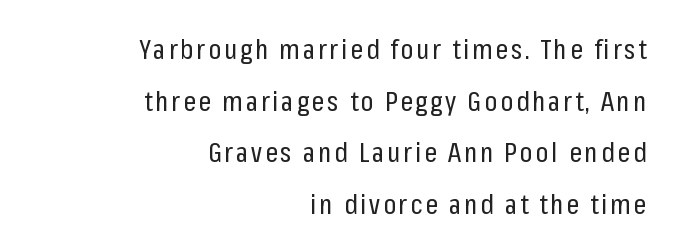
Here the designer chose a conventional face with non-uniform glyph widths. Just letters on the line, the space beneath them empty. The cut favours lightness, reaching ordinary text weight at its darkest. This sample uses a sans-serif face. Horizontal alignment here is rightward, an uncommon choice for prose. This is roman type, the default non-slanted kind.
